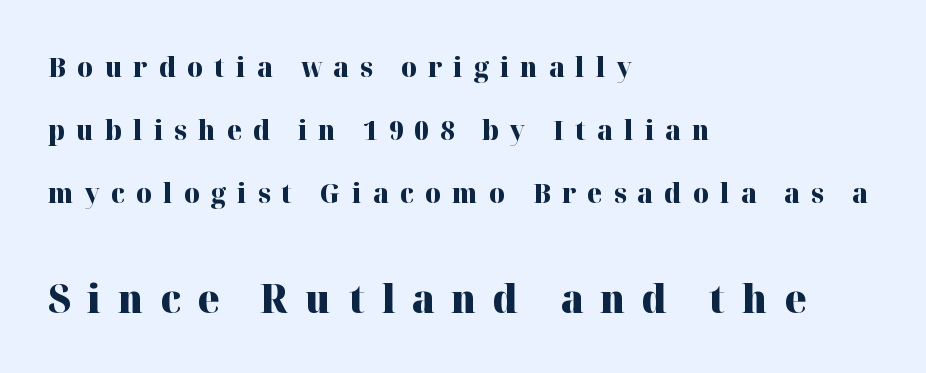
Q: Is the text bold? A: Yes.
Q: Is the text italic (slanted)? A: No, it is upright.
Q: Is the typeface a serif or a sans-serif typeface? A: Serif.
Q: Is the text underlined? A: No.
Q: How is the paragraph aligned? A: Left-aligned.
Q: Is the spacing between letters normal or unusually wide? A: Unusually wide.
Q: Is the spacing between lines tight, normal or loose? A: Loose.
Q: Which block of text is set in a larger size, the first (top) or the second (bottom)? A: The second (bottom) one.
Q: Width (condensed, normal, or wide)? A: Normal.
Q: Stroke contrast? A: High.
Q: x-height? A: Medium.
Q: Monospaced? A: No.
